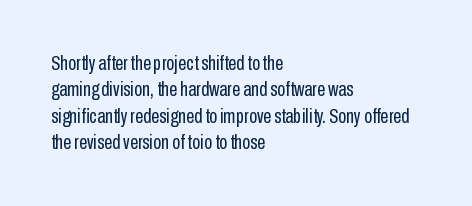
{"italic": "no", "bold": "no", "underline": "no", "align": "left", "line_spacing": "normal", "line_spacing_ratio": 1.26, "letter_spacing": "normal", "letter_spacing_em": 0.0, "glyph_px": 21}
